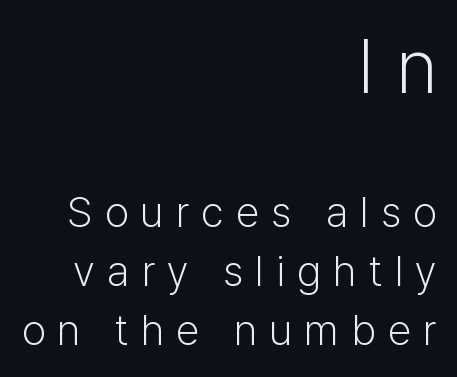
Rule under the text: the space is simply empty. Serifs: no, the terminals of the letterforms are clean. The typeface has the unassuming heft of standard copy or less. Is there any slant? The stems are plumb. The face used here appears at its bigger size in the upper chunk. Do the characters align in a grid? No, the font is proportional.
